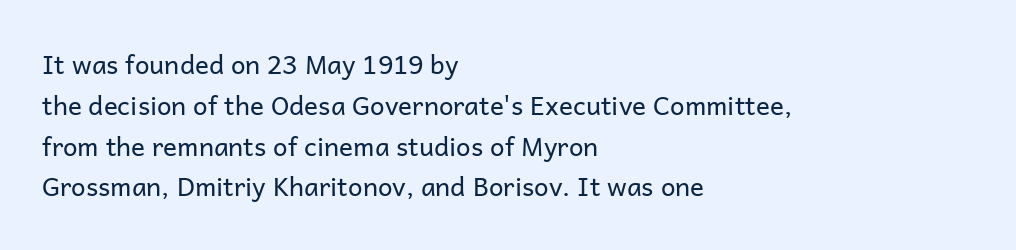
The image shows 26 px text type, upright; set left-aligned, normal line spacing (1.57x), normal letter spacing, not underlined.
